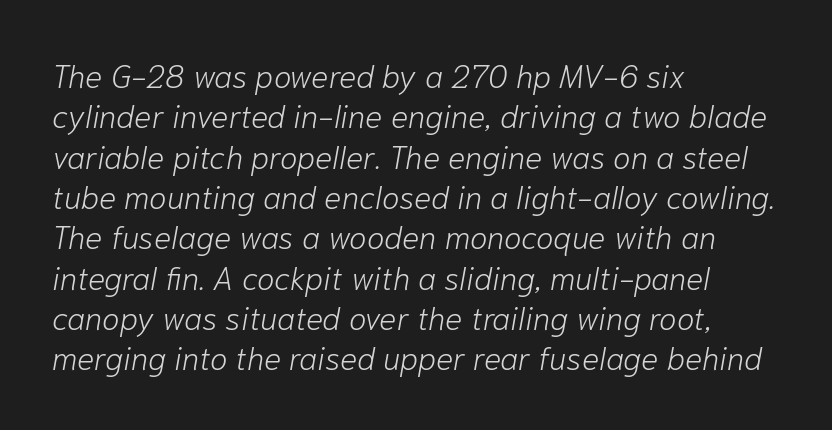
Q: Is the text bold? A: No.
Q: Is the text italic (slanted)? A: Yes, it leans right by about 10 degrees.
Q: Is the text underlined? A: No.
Q: How is the paragraph aligned? A: Left-aligned.
Q: Is the spacing between letters normal or unusually wide? A: Normal.
Q: Is the spacing between lines tight, normal or loose? A: Normal.
Q: Width (condensed, normal, or wide)? A: Normal.
Q: Stroke contrast? A: Low.
Q: x-height? A: Medium.
Q: Monospaced? A: No.
